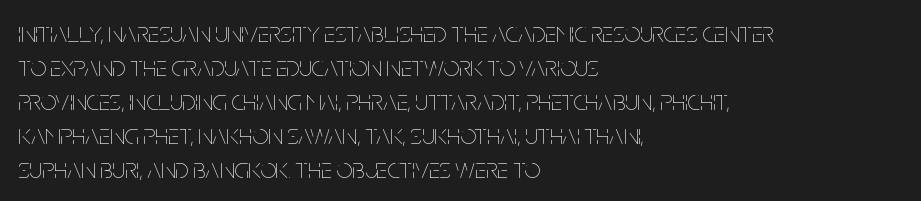
Q: Is the text bold? A: No.
Q: Is the text italic (slanted)? A: No, it is upright.
Q: Is the text underlined? A: No.
Q: How is the paragraph aligned? A: Left-aligned.
Q: Is the spacing between letters normal or unusually wide? A: Normal.
Q: Width (condensed, normal, or wide)? A: Condensed.
Q: Stroke contrast? A: Low.
Q: x-height? A: Large.
Q: Monospaced? A: No.
